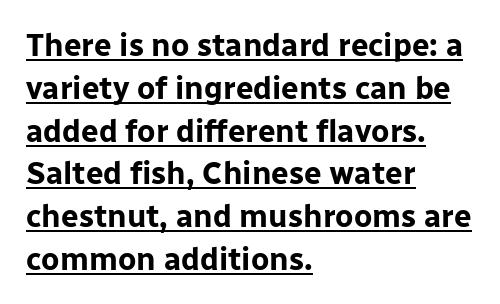
Emphasis is given by a line drawn under the lettering. Is this a fixed-width face? No — the glyphs have proportional, varying widths. Does the lettering tilt? It doesn't — this is upright. Left-aligned paragraph, ragged on the right. The font is running at its bold setting.
